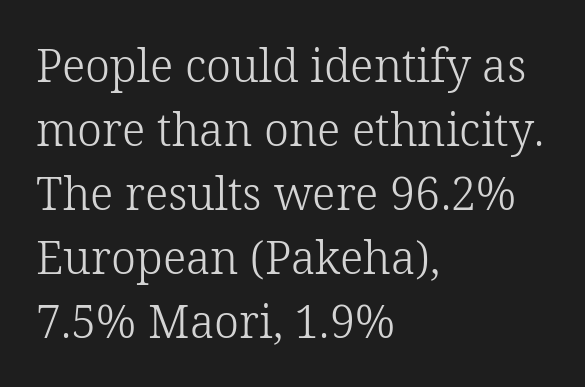
{"serif": "yes", "italic": "no", "bold": "no", "weight": "light", "width": "normal", "stroke_contrast": "low", "x_height": "medium", "monospaced": "no", "underline": "no", "align": "left", "line_spacing": "normal", "line_spacing_ratio": 1.42, "letter_spacing": "normal", "letter_spacing_em": 0.0, "glyph_px": 45}
